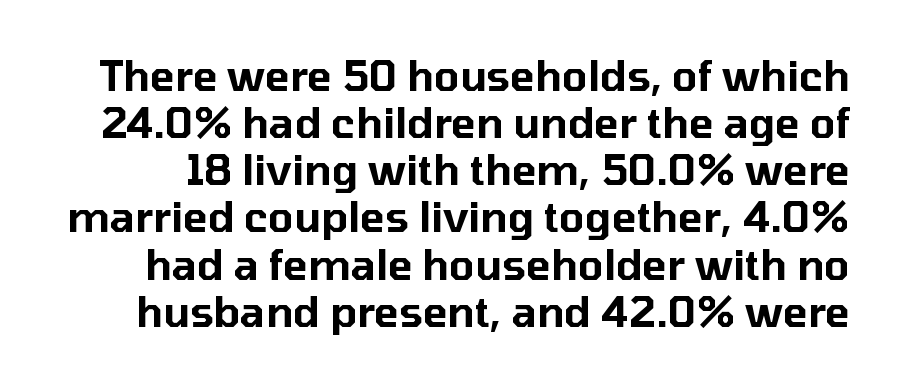
Q: Is the text italic (slanted)? A: No, it is upright.
Q: Is the typeface a serif or a sans-serif typeface? A: Sans-serif.
Q: Is the text underlined? A: No.
Q: Is the spacing between letters normal or unusually wide? A: Normal.
Q: Is the spacing between lines tight, normal or loose? A: Tight.
Q: Width (condensed, normal, or wide)? A: Normal.
Q: Stroke contrast? A: Low.
Q: x-height? A: Medium.
Q: Monospaced? A: No.
